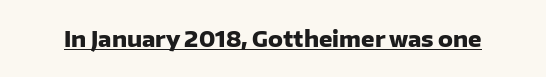
Q: Is the text bold? A: Yes.
Q: Is the text italic (slanted)? A: No, it is upright.
Q: Is the text underlined? A: Yes.
Q: Is the spacing between letters normal or unusually wide? A: Normal.
